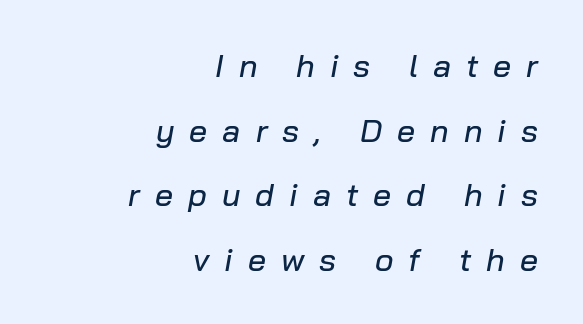
The image shows 32 px text type, italic (leaning right); set right-aligned, loose line spacing (2.02x), unusually wide letter spacing (+0.47 em), not underlined; low stroke contrast and a medium x-height.
